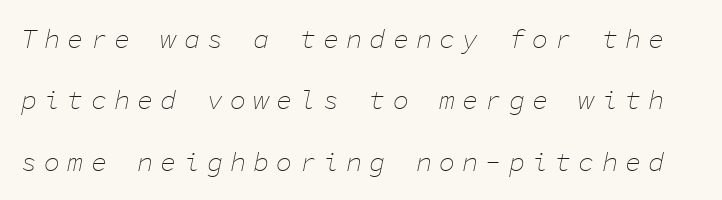
Q: Is the text bold? A: No.
Q: Is the text italic (slanted)? A: Yes, it leans right by about 11 degrees.
Q: Is the text underlined? A: No.
Q: Is the spacing between letters normal or unusually wide? A: Unusually wide.
Q: Is the spacing between lines tight, normal or loose? A: Loose.
